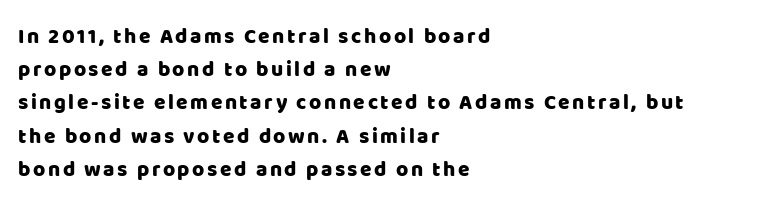
Q: Is the text italic (slanted)? A: No, it is upright.
Q: Is the text underlined? A: No.
Q: How is the paragraph aligned? A: Left-aligned.
Q: Is the spacing between lines tight, normal or loose? A: Normal.
